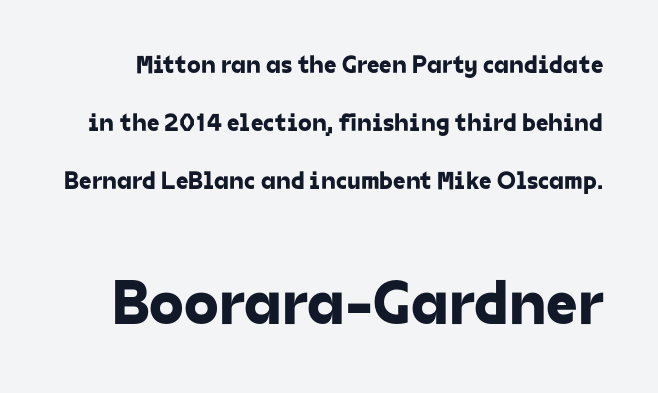
Q: Is the typeface a serif or a sans-serif typeface? A: Sans-serif.
Q: Is the text underlined? A: No.
Q: Is the spacing between letters normal or unusually wide? A: Normal.
Q: Is the spacing between lines tight, normal or loose? A: Loose.
Q: Which block of text is set in a larger size, the first (top) or the second (bottom)? A: The second (bottom) one.
Q: Width (condensed, normal, or wide)? A: Normal.
Q: Stroke contrast? A: Low.
Q: x-height? A: Medium.
Q: Monospaced? A: No.
